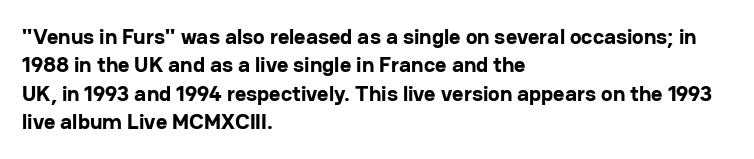
{"italic": "no", "bold": "yes", "underline": "no", "align": "left", "line_spacing": "normal", "line_spacing_ratio": 1.29, "letter_spacing": "normal", "letter_spacing_em": 0.0, "glyph_px": 22}
